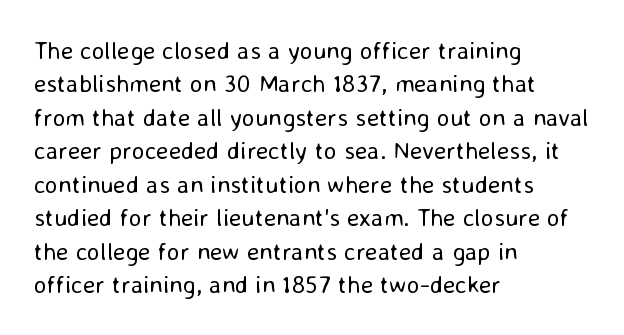
{"italic": "no", "bold": "no", "underline": "no", "align": "left", "line_spacing": "normal", "line_spacing_ratio": 1.34, "letter_spacing": "normal", "letter_spacing_em": 0.0, "glyph_px": 25}
